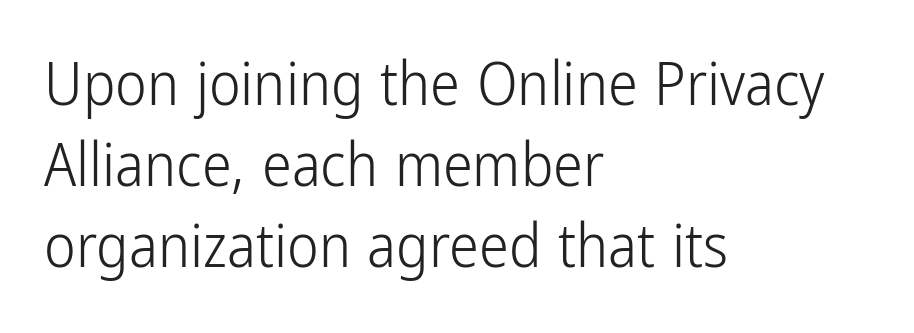
{"serif": "no", "italic": "no", "bold": "no", "weight": "light", "width": "condensed", "stroke_contrast": "low", "x_height": "medium", "monospaced": "no", "underline": "no", "align": "left", "line_spacing": "normal", "line_spacing_ratio": 1.35, "letter_spacing": "normal", "letter_spacing_em": 0.0, "glyph_px": 60}
